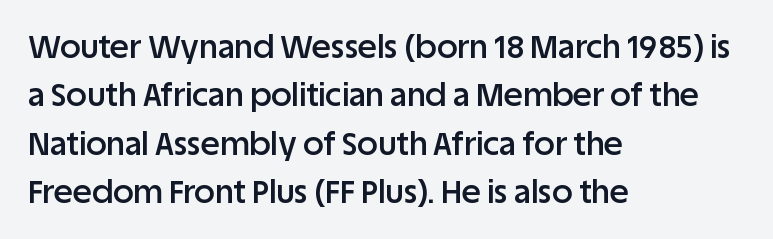
{"serif": "no", "italic": "no", "bold": "semi", "weight": "semibold", "width": "normal", "stroke_contrast": "low", "x_height": "large", "monospaced": "no", "underline": "no", "align": "left", "line_spacing": "normal", "line_spacing_ratio": 1.51, "letter_spacing": "normal", "letter_spacing_em": 0.0, "glyph_px": 32}
